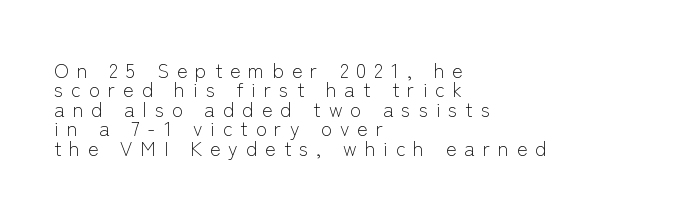
{"italic": "no", "bold": "no", "underline": "no", "align": "left", "line_spacing": "tight", "line_spacing_ratio": 0.97, "letter_spacing": "wide", "letter_spacing_em": 0.4, "glyph_px": 20}
